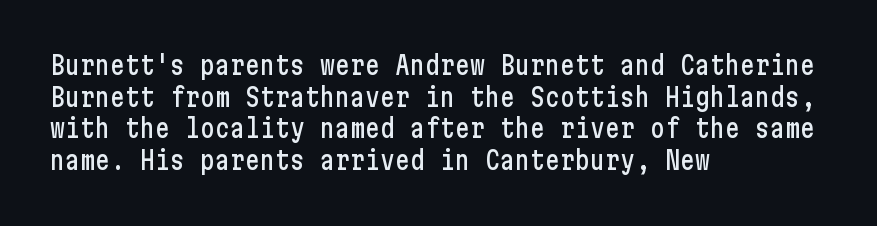
Q: Is the text italic (slanted)? A: No, it is upright.
Q: Is the text underlined? A: No.
Q: How is the paragraph aligned? A: Left-aligned.
Q: Is the spacing between letters normal or unusually wide? A: Normal.
Q: Is the spacing between lines tight, normal or loose? A: Normal.
